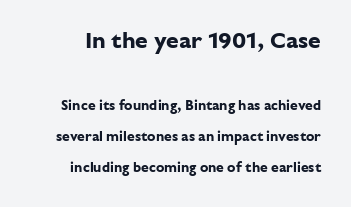
The words here are not underlined. Vertical strokes here are truly vertical. Widely set lines give the paragraph a tall, airy silhouette. The first block has been scaled up relative to the second. Caption: standard tracking, unaltered. Strong, thick strokes mark this as bold type.
